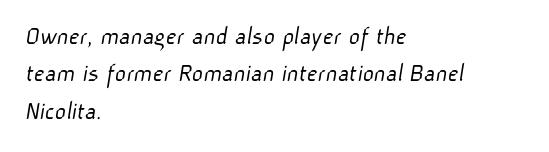
The image shows 27 px text type; set left-aligned, normal line spacing (1.38x), normal letter spacing, not underlined.
